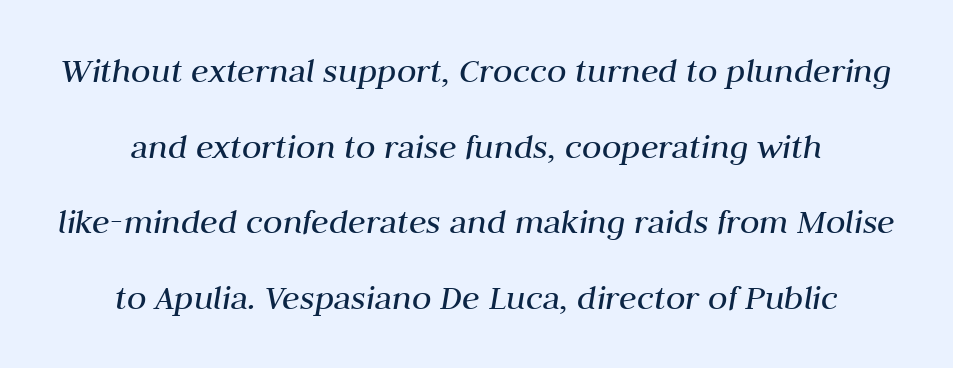
This rendering uses center alignment, leaving both contours irregular but symmetric. Is this a fixed-width face? No — the glyphs have proportional, varying widths. Honestly, the letter spacing is just normal — you wouldn't notice it. These lines were composed using italics. The letterforms sit at book weight or below.
